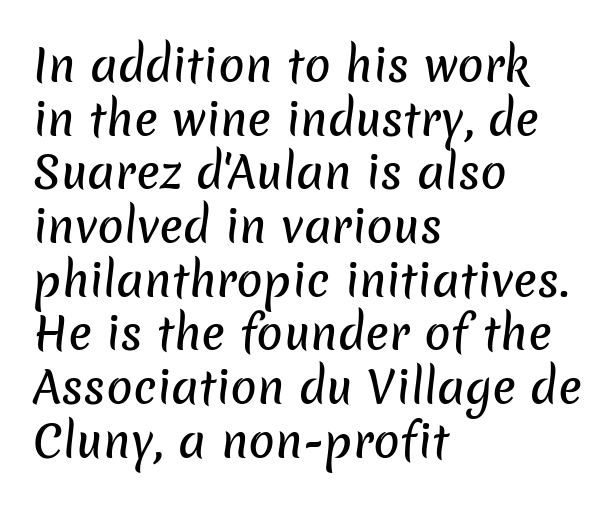
The font family rendered here belongs to the sans-serif group. Just letters on the line, the space beneath them empty. Character widths vary here, with narrow letters taking less room than wide ones. There is no visible air inserted between adjacent glyphs.
